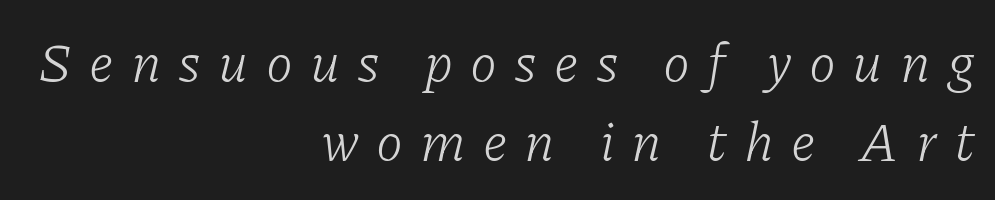
Quick note: italic. The rendering anchors every line to the right-hand side. Any mark beneath the type? The region is blank. Look at the tracking — it's clearly loosened, letters drifting apart. Letterform terminals end in serifs throughout the passage. The face used here is proportionally spaced, like ordinary book or web type.
